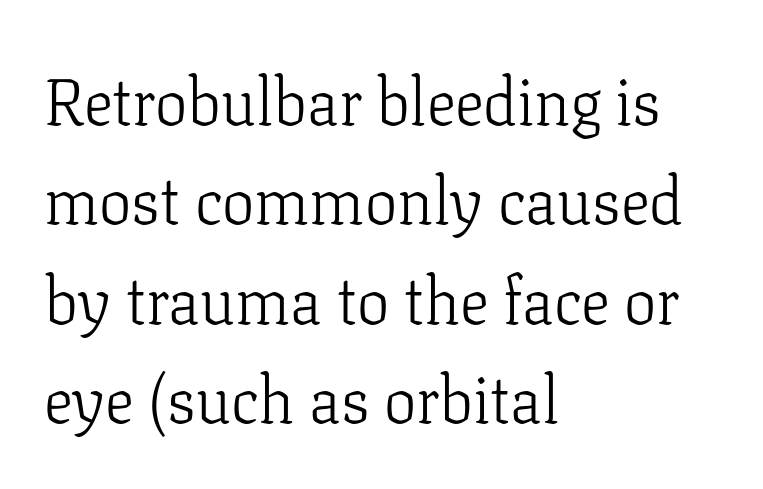
{"serif": "yes", "italic": "no", "bold": "no", "weight": "light", "width": "normal", "stroke_contrast": "low", "x_height": "medium", "monospaced": "no", "underline": "no", "align": "left", "line_spacing": "normal", "line_spacing_ratio": 1.53, "letter_spacing": "normal", "letter_spacing_em": 0.0, "glyph_px": 65}
